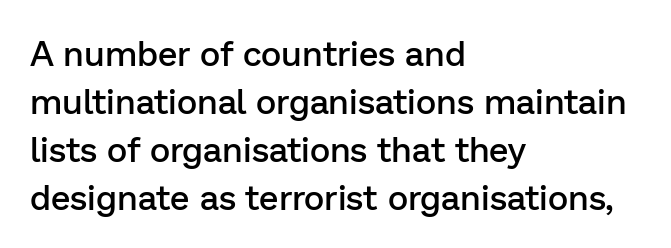
Q: Is the text bold? A: Semi-bold.
Q: Is the text italic (slanted)? A: No, it is upright.
Q: Is the typeface a serif or a sans-serif typeface? A: Sans-serif.
Q: Is the text underlined? A: No.
Q: How is the paragraph aligned? A: Left-aligned.
Q: Is the spacing between letters normal or unusually wide? A: Normal.
Q: Is the spacing between lines tight, normal or loose? A: Normal.
Q: Width (condensed, normal, or wide)? A: Normal.
Q: Stroke contrast? A: Low.
Q: x-height? A: Medium.
Q: Monospaced? A: No.
